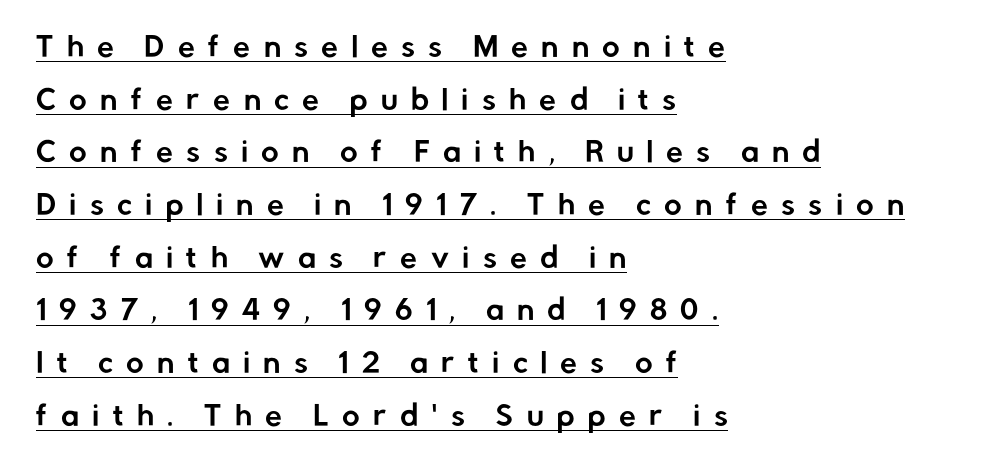
{"italic": "no", "underline": "yes", "align": "left", "line_spacing": "loose", "line_spacing_ratio": 1.95, "letter_spacing": "wide", "letter_spacing_em": 0.49, "glyph_px": 27}
